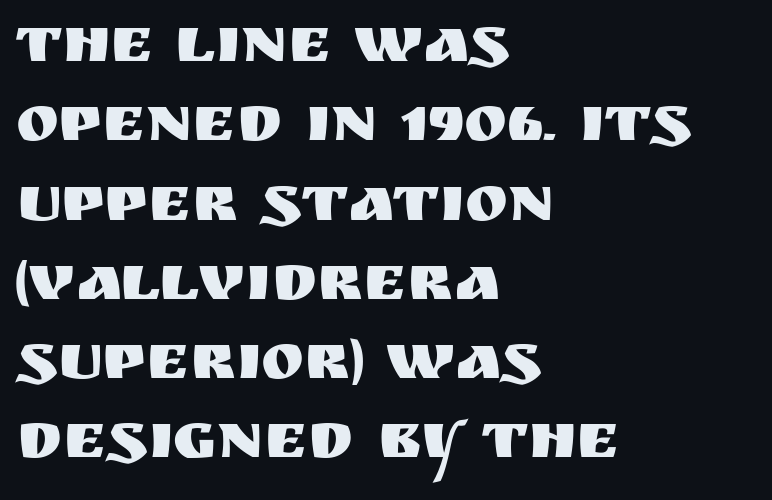
Q: Is the text italic (slanted)? A: No, it is upright.
Q: Is the typeface a serif or a sans-serif typeface? A: Sans-serif.
Q: Is the text underlined? A: No.
Q: How is the paragraph aligned? A: Left-aligned.
Q: Is the spacing between letters normal or unusually wide? A: Normal.
Q: Width (condensed, normal, or wide)? A: Normal.
Q: Stroke contrast? A: Medium.
Q: x-height? A: Large.
Q: Monospaced? A: No.
